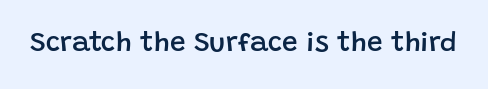
Strokes here are thickened, but only to semibold level. Descenders hang freely into open space. I'd call this a sans setting — the letters go barefoot. Every character sits straight up, as roman type does.
